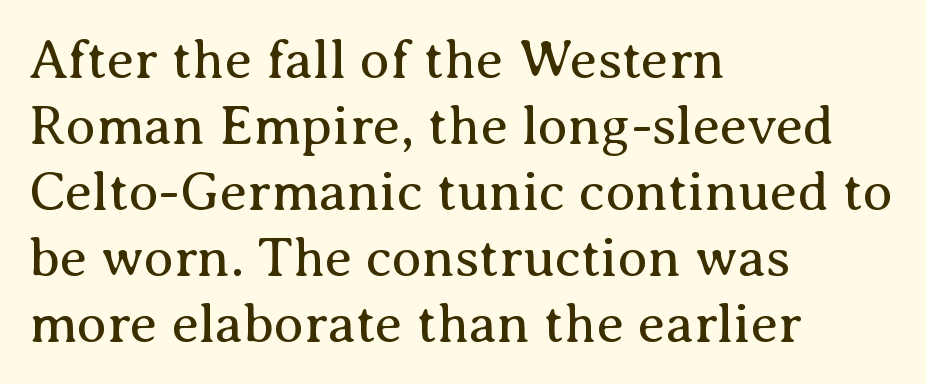
The image shows 55 px regular-weight serif type, upright; set left-aligned, line spacing 1.2x, normal letter spacing, not underlined; medium stroke contrast and a medium x-height.
